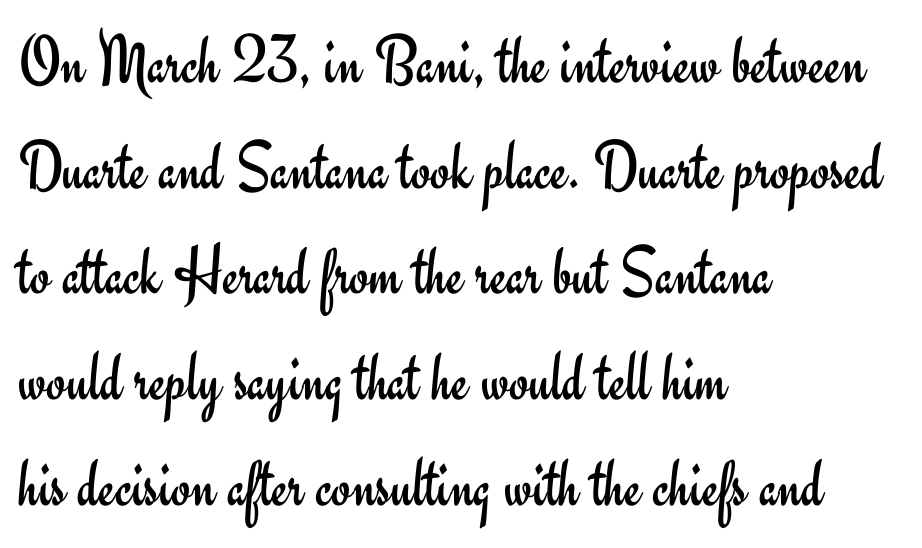
The image shows 70 px regular-weight sans-serif type; set left-aligned, normal line spacing (1.51x), normal letter spacing, not underlined; low stroke contrast and a small x-height.
